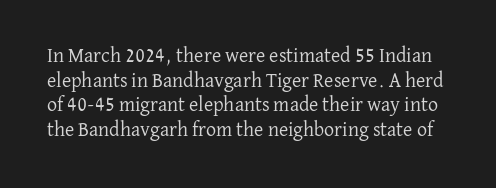
{"italic": "no", "bold": "no", "underline": "no", "line_spacing_ratio": 1.23, "letter_spacing": "normal", "letter_spacing_em": 0.0, "glyph_px": 20}
